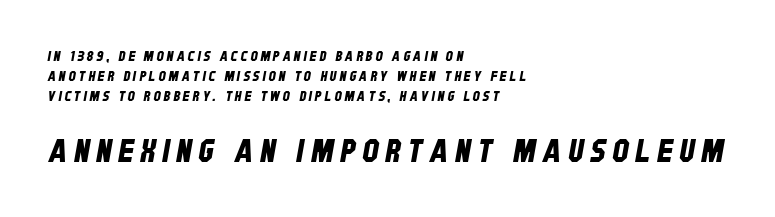
Q: Is the typeface a serif or a sans-serif typeface? A: Sans-serif.
Q: Is the text underlined? A: No.
Q: How is the paragraph aligned? A: Left-aligned.
Q: Is the spacing between letters normal or unusually wide? A: Unusually wide.
Q: Is the spacing between lines tight, normal or loose? A: Normal.
Q: Which block of text is set in a larger size, the first (top) or the second (bottom)? A: The second (bottom) one.
Q: Width (condensed, normal, or wide)? A: Condensed.
Q: Stroke contrast? A: Low.
Q: x-height? A: Large.
Q: Monospaced? A: No.
